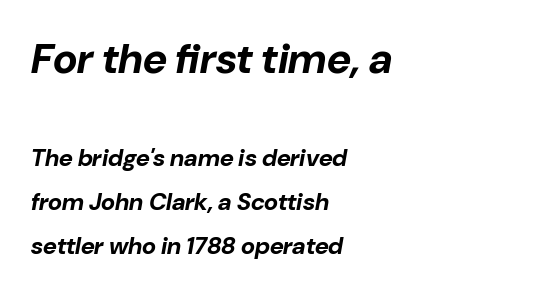
{"italic": "yes", "lean": "right", "slant_degrees": 10, "bold": "yes", "weight": "bold", "width": "normal", "stroke_contrast": "low", "x_height": "medium", "monospaced": "no", "underline": "no", "align": "left", "line_spacing_ratio": 1.84, "letter_spacing": "normal", "letter_spacing_em": 0.0, "larger_block": "first", "size_ratio": 1.75, "glyph_px": 42}
